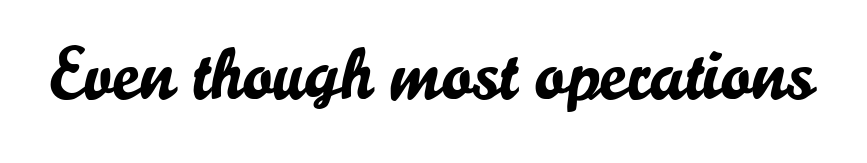
Q: Is the text italic (slanted)? A: Yes.
Q: Is the typeface a serif or a sans-serif typeface? A: Sans-serif.
Q: Is the text underlined? A: No.
Q: Is the spacing between letters normal or unusually wide? A: Normal.
Q: Width (condensed, normal, or wide)? A: Normal.
Q: Stroke contrast? A: Low.
Q: x-height? A: Small.
Q: Monospaced? A: No.
